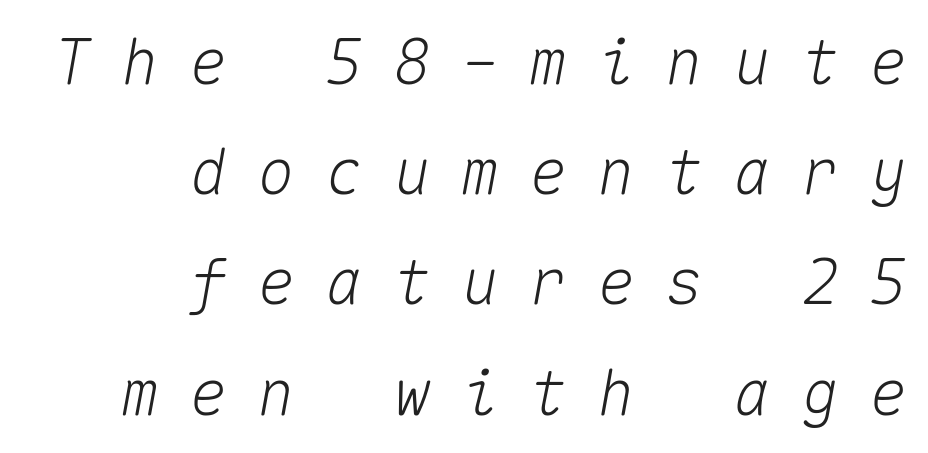
The image shows 63 px text type, italic (leaning right), monospaced; set right-aligned, line spacing 1.75x, unusually wide letter spacing (+0.48 em), not underlined; medium stroke contrast and a medium x-height.
